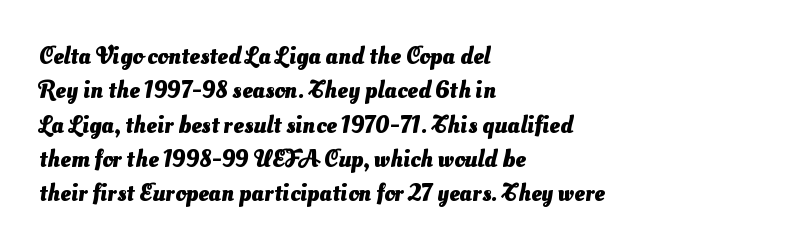
{"bold": "yes", "underline": "no", "align": "left", "line_spacing": "normal", "line_spacing_ratio": 1.43, "letter_spacing": "normal", "letter_spacing_em": 0.0, "glyph_px": 24}
